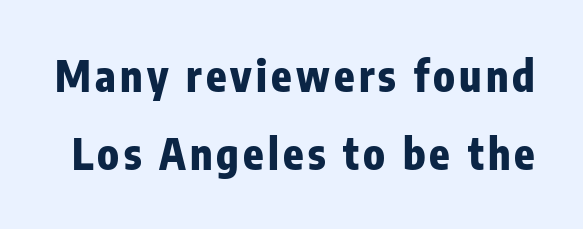
Has an underline been added? It has not. Is this a fixed-width face? No — the glyphs have proportional, varying widths. The letters carry no serifs — their stems end cleanly without finishing strokes. Pretty heavy lettering here — definitely bold. Unlike italic type, these characters show no tilt at all.
